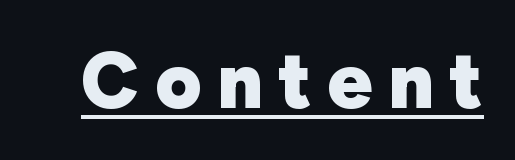
Look at the tracking — it's clearly loosened, letters drifting apart. Each glyph is drawn with heavy, bold strokes. Note the varied advance widths — an 'i' is clearly narrower than an 'm'. The rendered words wear a rule along their underside. Typographically, this falls in the sans-serif category.
